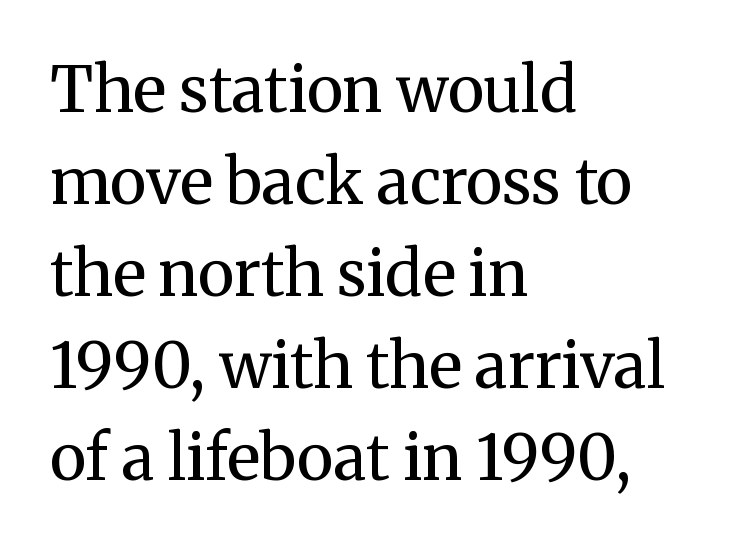
Q: Is the text bold? A: No.
Q: Is the text italic (slanted)? A: No, it is upright.
Q: Is the typeface a serif or a sans-serif typeface? A: Serif.
Q: Is the text underlined? A: No.
Q: How is the paragraph aligned? A: Left-aligned.
Q: Is the spacing between letters normal or unusually wide? A: Normal.
Q: Is the spacing between lines tight, normal or loose? A: Normal.
Q: Width (condensed, normal, or wide)? A: Normal.
Q: Stroke contrast? A: Medium.
Q: x-height? A: Medium.
Q: Monospaced? A: No.
